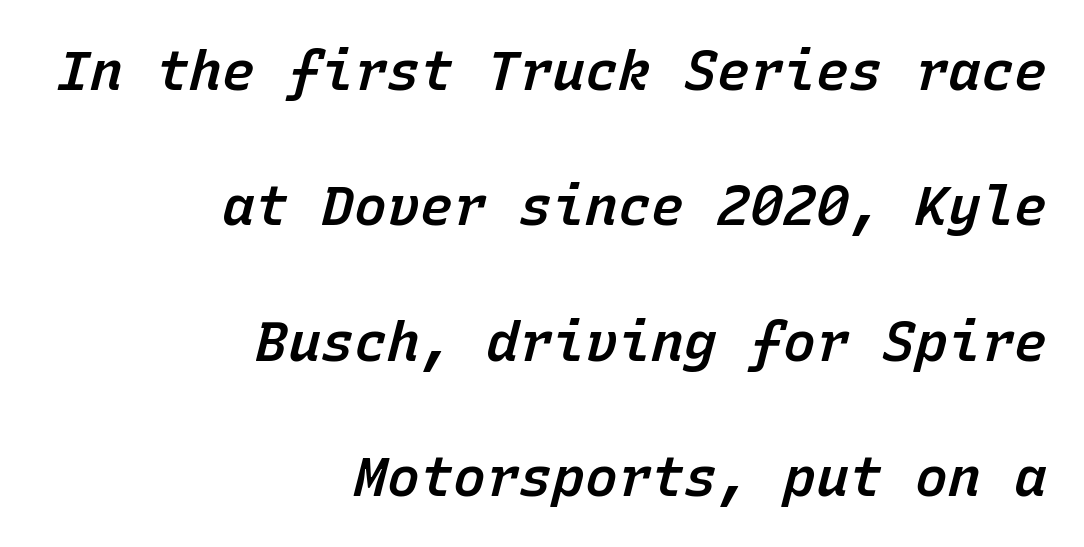
Is this a fixed-width face? Yes — each glyph sits in an identical cell. There's an unmistakable incline to the writing here. The passage shown has conventional tracking throughout. How would I describe the line gaps? Wide and relaxed. The baseline area is clear.
